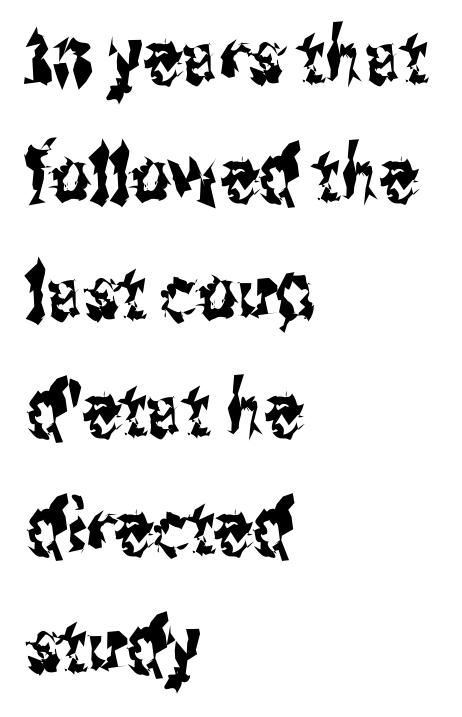
Has an underline been added? It has not. Notice how the passage keeps a crisp vertical edge on the left only. Character widths vary here, with narrow letters taking less room than wide ones. These lines are composed in type without serifs. Ordinary non-slanted type is in use. Letter spacing: default.
